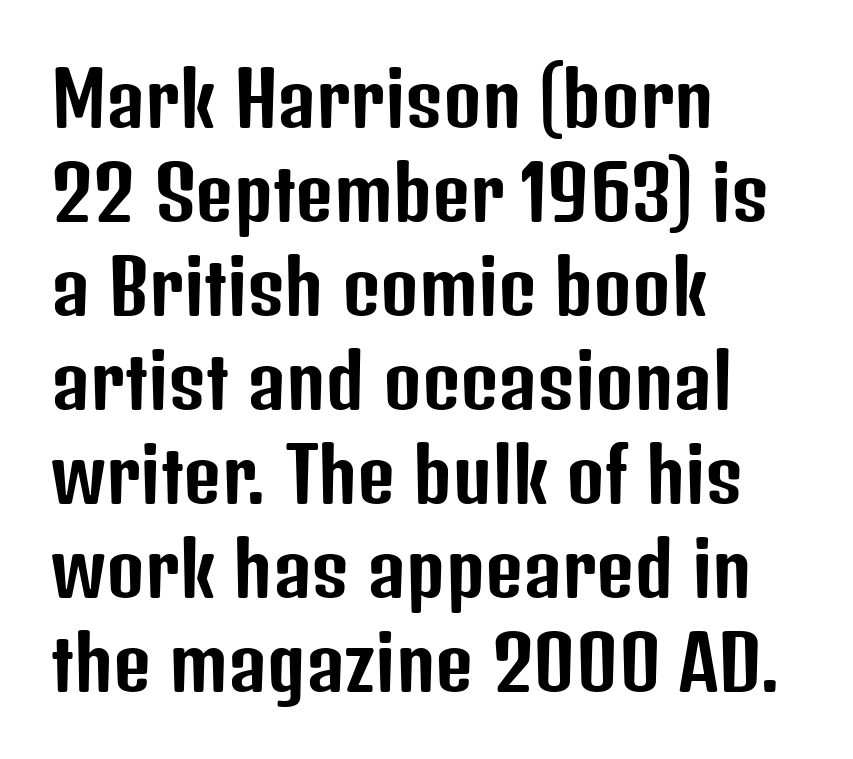
Q: Is the text italic (slanted)? A: No, it is upright.
Q: Is the typeface a serif or a sans-serif typeface? A: Sans-serif.
Q: Is the text underlined? A: No.
Q: How is the paragraph aligned? A: Left-aligned.
Q: Is the spacing between letters normal or unusually wide? A: Normal.
Q: Is the spacing between lines tight, normal or loose? A: Normal.
Q: Width (condensed, normal, or wide)? A: Condensed.
Q: Stroke contrast? A: Low.
Q: x-height? A: Medium.
Q: Monospaced? A: No.
